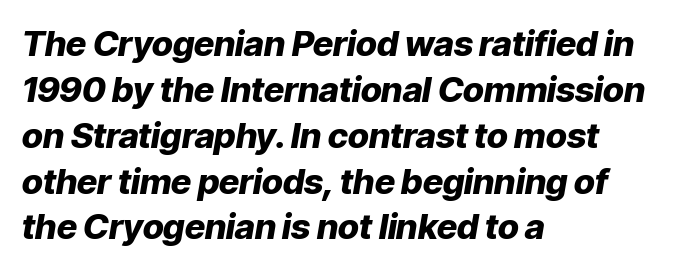
This sample uses an oblique cut, with every glyph tilted off the vertical. Rows of type keep a routine distance in the vertical direction. Words float on clear page, feet unadorned. Every row of glyphs begins at an identical x-position on the left. These lines are rendered in a variable-pitch font. Compared with typical body copy, the letter spacing here is the same.
